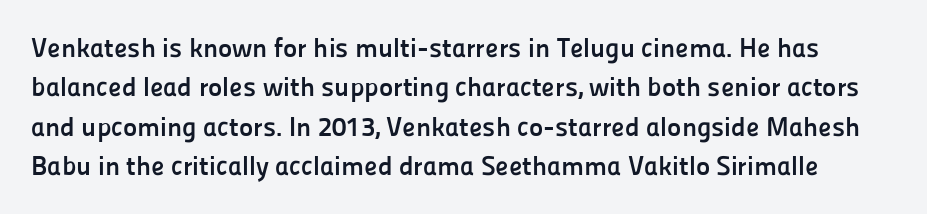
Between one letter and the next there's only the usual sliver of space. If you measured baseline to baseline, you'd find a middling distance. Underline: absent. Each glyph is drawn with heavy, bold strokes. Style check: upright.
